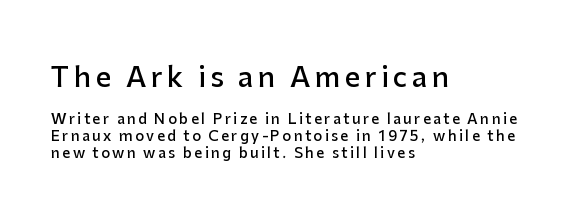
The image shows 27 px text type, upright; set left-aligned, line spacing 1.21x, not underlined; the first (top) block is 1.93x larger.
